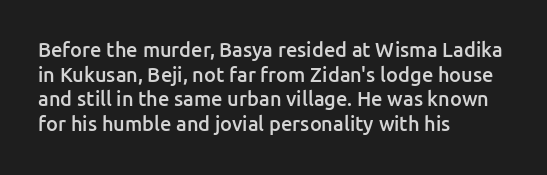
The image shows 20 px text type, upright; set left-aligned, line spacing 1.23x, normal letter spacing, not underlined.
